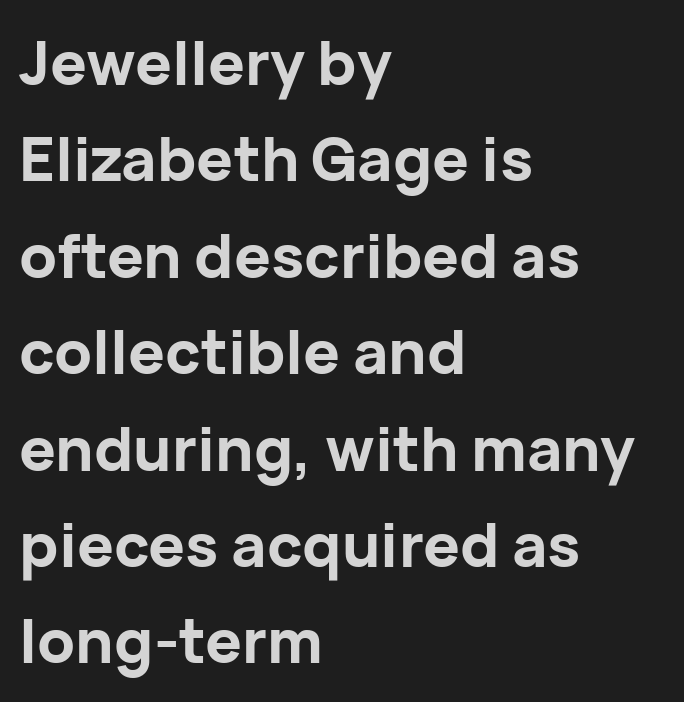
{"serif": "no", "italic": "no", "bold": "yes", "weight": "bold", "width": "normal", "stroke_contrast": "low", "x_height": "medium", "monospaced": "no", "underline": "no", "align": "left", "line_spacing": "normal", "line_spacing_ratio": 1.58, "letter_spacing": "normal", "letter_spacing_em": 0.0, "glyph_px": 61}
